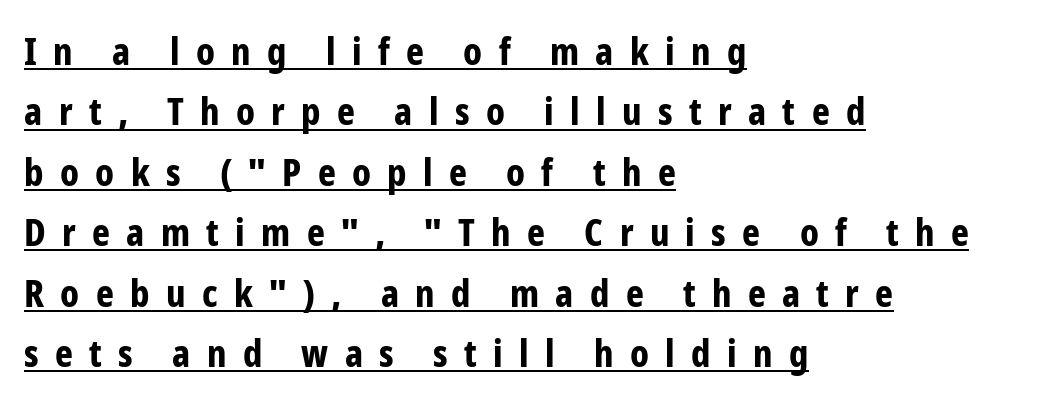
Q: Is the text bold? A: Yes.
Q: Is the text italic (slanted)? A: No, it is upright.
Q: Is the typeface a serif or a sans-serif typeface? A: Sans-serif.
Q: Is the text underlined? A: Yes.
Q: How is the paragraph aligned? A: Left-aligned.
Q: Is the spacing between letters normal or unusually wide? A: Unusually wide.
Q: Is the spacing between lines tight, normal or loose? A: Normal.
Q: Width (condensed, normal, or wide)? A: Condensed.
Q: Stroke contrast? A: Low.
Q: x-height? A: Medium.
Q: Monospaced? A: No.
